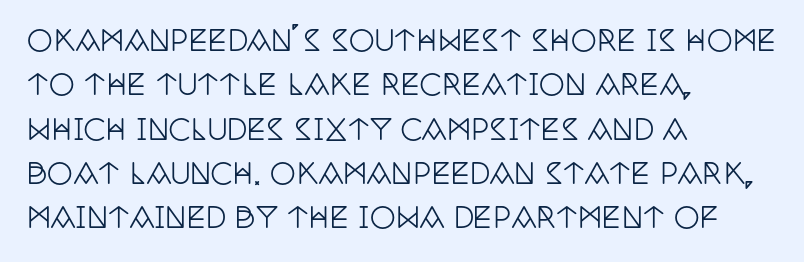
The image shows 29 px condensed serif type, upright; set left-aligned, normal line spacing (1.53x), normal letter spacing, not underlined; low stroke contrast and a large x-height.
